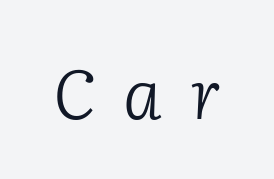
The rendering uses natural spacing where letterforms have individual widths. Glance below the letters and you will spot only blank space. The passage shown is typeset with a serif family. The font's italic variant was chosen for this text.
